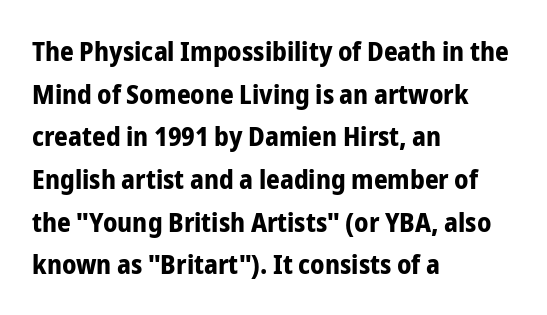
Typesetter's note: full bold, strokes at maximum text heaviness. Compared with typical paragraphs, the rows here are spaced about the same. Layout note: lines flush left. The passage shown is not underscored anywhere.
